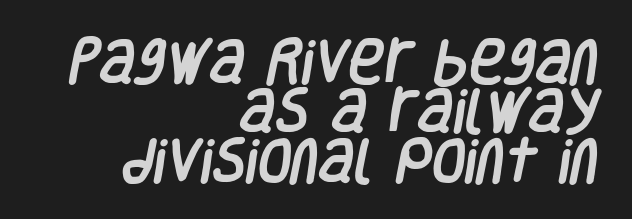
{"serif": "no", "width": "condensed", "stroke_contrast": "low", "x_height": "large", "monospaced": "no", "underline": "no", "align": "right", "line_spacing": "tight", "line_spacing_ratio": 1.01, "letter_spacing": "normal", "letter_spacing_em": 0.0, "glyph_px": 49}
